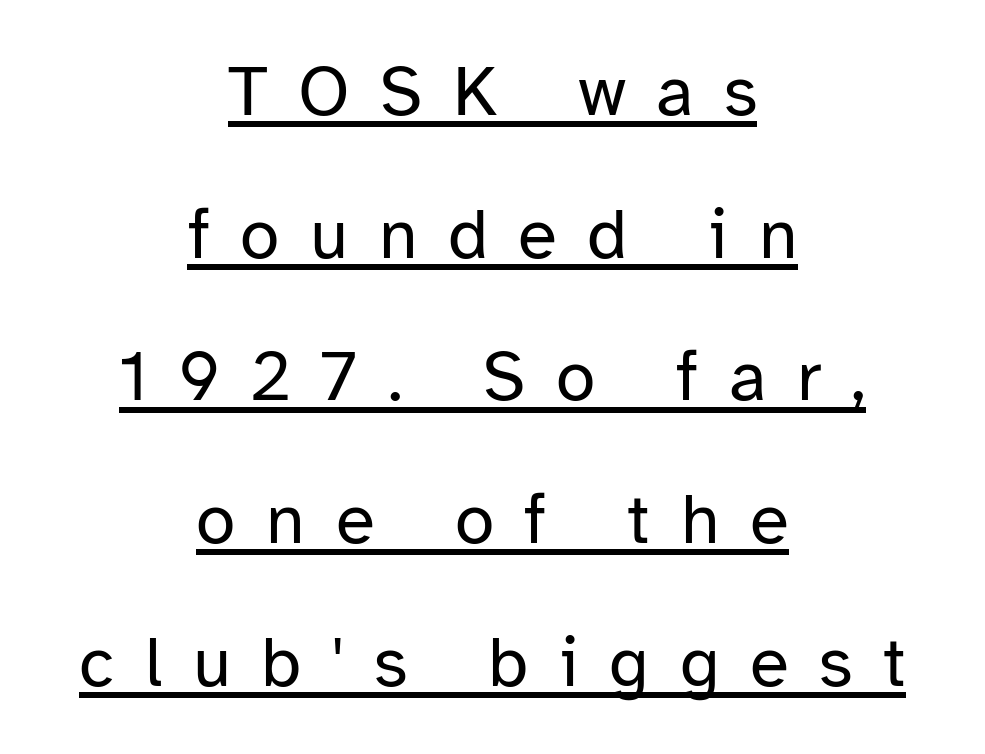
Q: Is the text bold? A: No.
Q: Is the text italic (slanted)? A: No, it is upright.
Q: Is the typeface a serif or a sans-serif typeface? A: Sans-serif.
Q: Is the text underlined? A: Yes.
Q: How is the paragraph aligned? A: Centered.
Q: Is the spacing between letters normal or unusually wide? A: Unusually wide.
Q: Is the spacing between lines tight, normal or loose? A: Loose.
Q: Width (condensed, normal, or wide)? A: Normal.
Q: Stroke contrast? A: Low.
Q: x-height? A: Medium.
Q: Monospaced? A: No.
